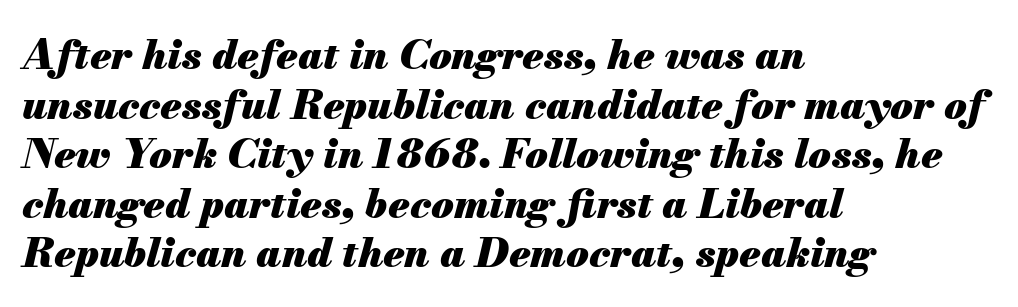
{"italic": "yes", "lean": "right", "slant_degrees": 13, "bold": "yes", "weight": "heavy", "width": "normal", "stroke_contrast": "medium", "x_height": "small", "monospaced": "no", "underline": "no", "align": "left", "line_spacing_ratio": 1.21, "letter_spacing": "normal", "letter_spacing_em": 0.0, "glyph_px": 41}
